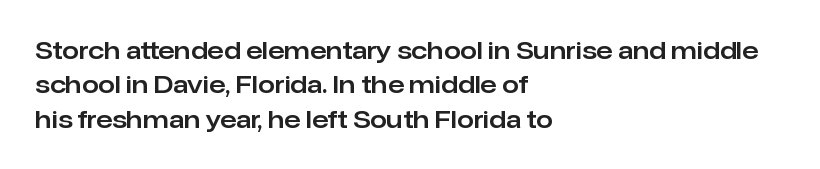
The image shows 24 px text type, upright; set left-aligned, normal line spacing (1.43x), normal letter spacing, not underlined.
